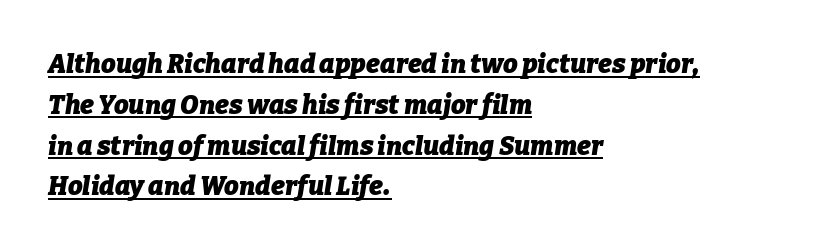
Q: Is the text bold? A: Yes.
Q: Is the text italic (slanted)? A: Yes, it leans right by about 9 degrees.
Q: Is the text underlined? A: Yes.
Q: How is the paragraph aligned? A: Left-aligned.
Q: Is the spacing between letters normal or unusually wide? A: Normal.
Q: Is the spacing between lines tight, normal or loose? A: Normal.
